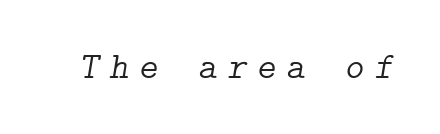
{"serif": "yes", "italic": "yes", "lean": "right", "slant_degrees": 9, "bold": "no", "weight": "light", "width": "normal", "stroke_contrast": "low", "x_height": "medium", "underline": "no", "letter_spacing": "wide", "letter_spacing_em": 0.27, "glyph_px": 37}
